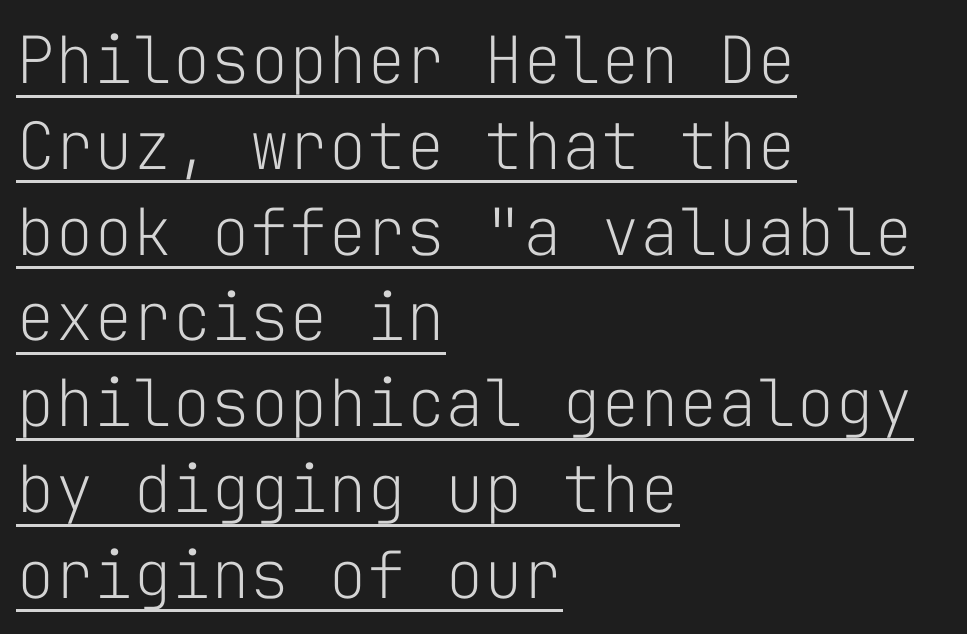
Q: Is the text bold? A: No.
Q: Is the text italic (slanted)? A: No, it is upright.
Q: Is the typeface a serif or a sans-serif typeface? A: Sans-serif.
Q: Is the text underlined? A: Yes.
Q: How is the paragraph aligned? A: Left-aligned.
Q: Is the spacing between letters normal or unusually wide? A: Normal.
Q: Is the spacing between lines tight, normal or loose? A: Normal.
Q: Width (condensed, normal, or wide)? A: Normal.
Q: Stroke contrast? A: Low.
Q: x-height? A: Medium.
Q: Monospaced? A: Yes.
